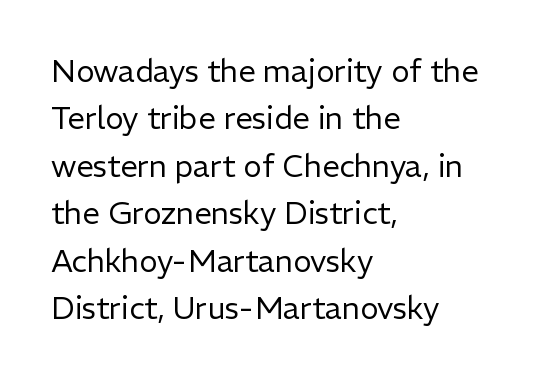
The image shows 31 px regular-weight sans-serif type, upright; set left-aligned, normal line spacing (1.53x), normal letter spacing, not underlined; low stroke contrast and a medium x-height.
